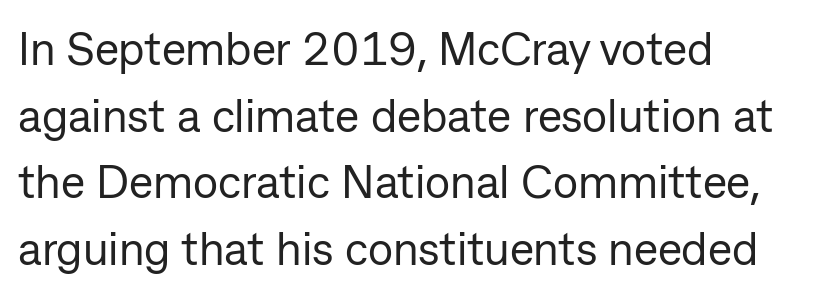
{"serif": "no", "italic": "no", "bold": "no", "weight": "regular", "width": "normal", "stroke_contrast": "low", "x_height": "medium", "monospaced": "no", "underline": "no", "align": "left", "line_spacing": "normal", "line_spacing_ratio": 1.45, "letter_spacing": "normal", "letter_spacing_em": 0.0, "glyph_px": 46}
